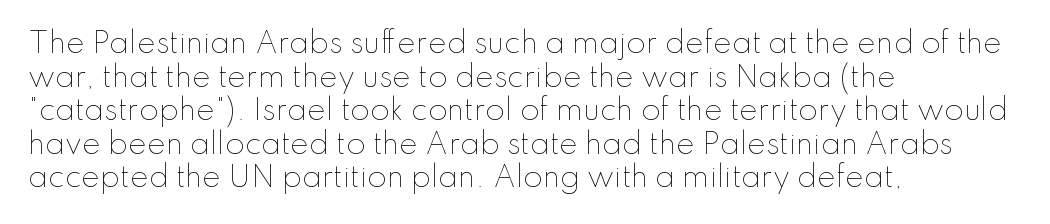
{"italic": "no", "bold": "no", "weight": "thin", "width": "normal", "stroke_contrast": "low", "x_height": "small", "monospaced": "no", "underline": "no", "align": "left", "line_spacing_ratio": 1.2, "letter_spacing": "normal", "letter_spacing_em": 0.0, "glyph_px": 28}
